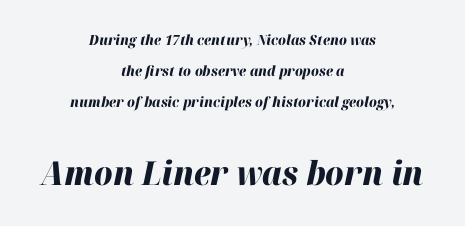
{"italic": "yes", "lean": "right", "slant_degrees": 12, "bold": "yes", "weight": "heavy", "width": "normal", "stroke_contrast": "high", "x_height": "medium", "monospaced": "no", "underline": "no", "align": "center", "line_spacing": "loose", "line_spacing_ratio": 2.21, "letter_spacing": "normal", "letter_spacing_em": 0.0, "larger_block": "second", "size_ratio": 2.36, "glyph_px": 33}
